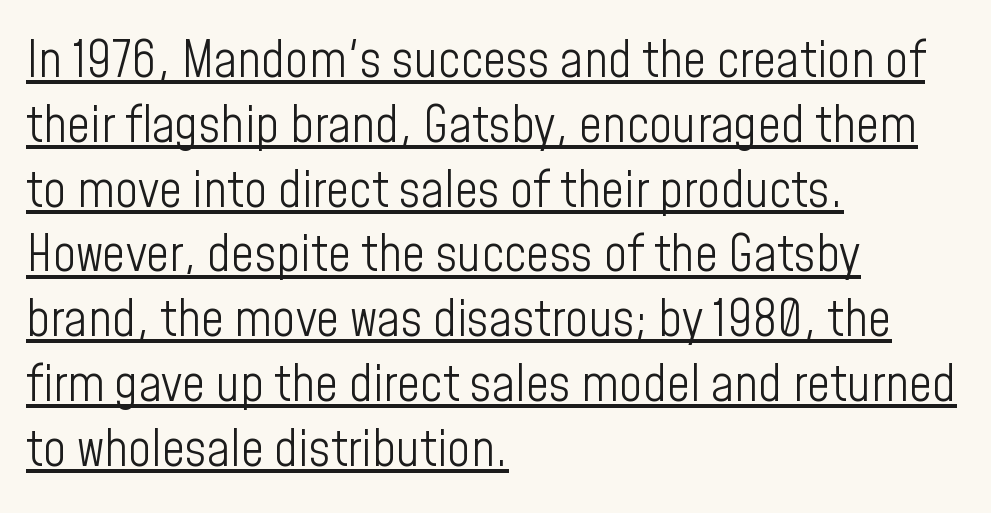
The image shows 51 px light, condensed sans-serif type, upright; set left-aligned, normal line spacing (1.27x), normal letter spacing, underlined; low stroke contrast and a medium x-height.
